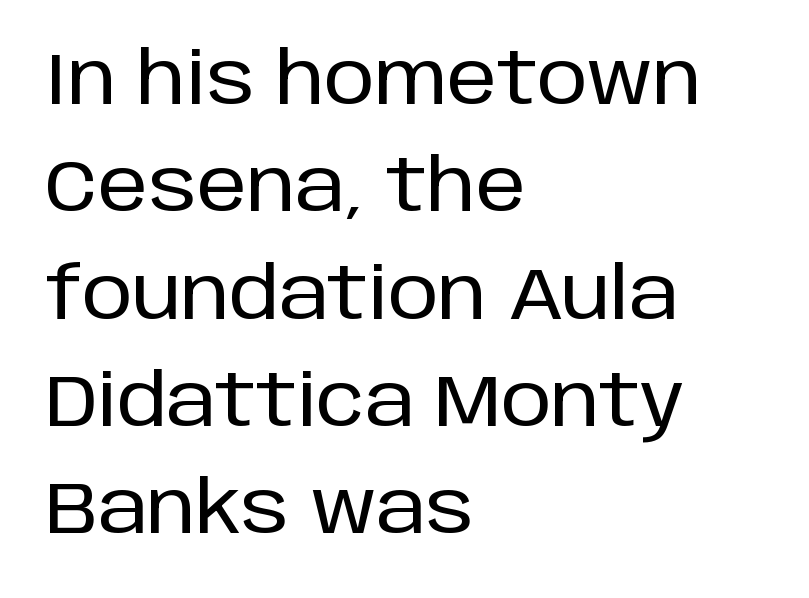
{"serif": "no", "italic": "no", "width": "normal", "stroke_contrast": "low", "x_height": "large", "monospaced": "no", "underline": "no", "align": "left", "line_spacing": "normal", "line_spacing_ratio": 1.49, "letter_spacing": "normal", "letter_spacing_em": 0.0, "glyph_px": 72}
